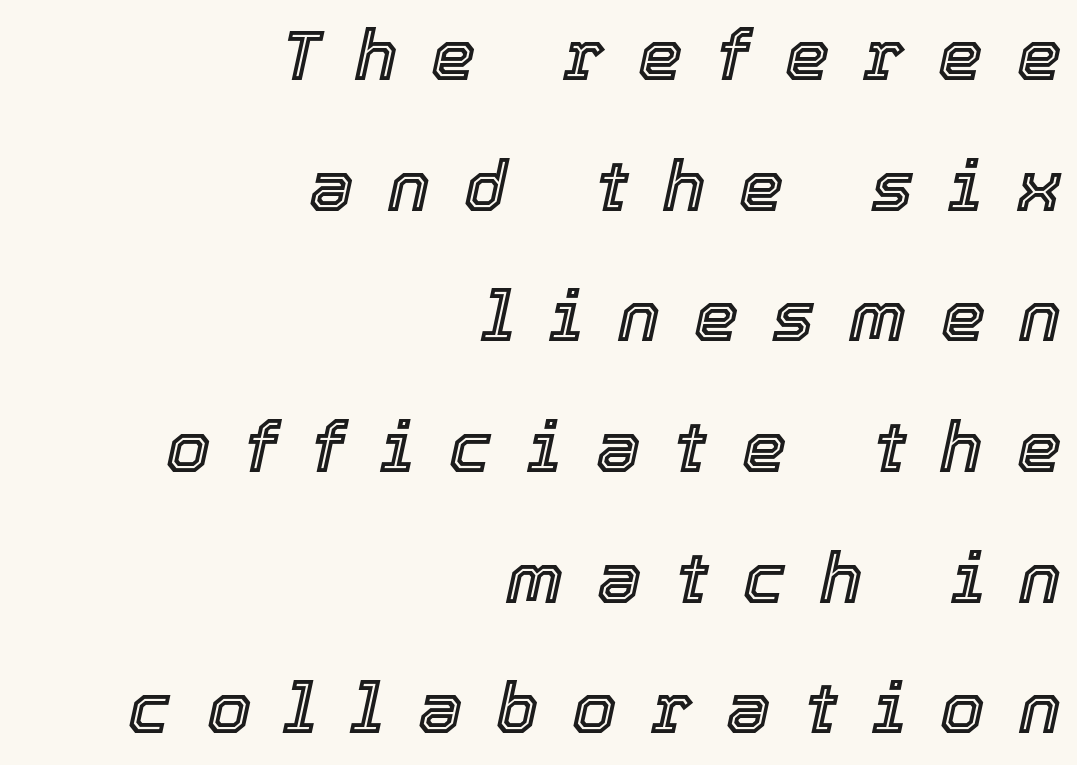
The image shows 71 px text type, italic (leaning right); set right-aligned, line spacing 1.84x, unusually wide letter spacing (+0.48 em), not underlined; a medium x-height.
